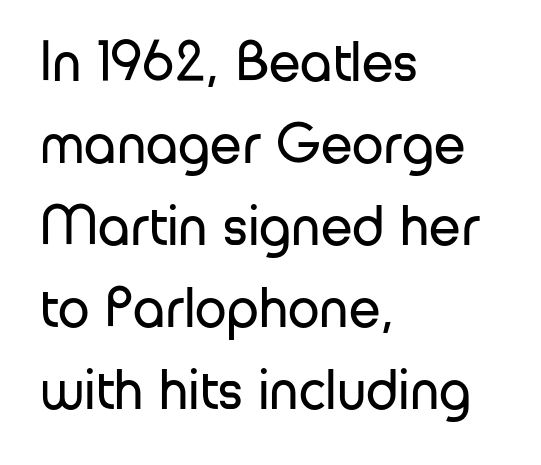
Q: Is the text bold? A: No.
Q: Is the text italic (slanted)? A: No, it is upright.
Q: Is the typeface a serif or a sans-serif typeface? A: Sans-serif.
Q: Is the text underlined? A: No.
Q: How is the paragraph aligned? A: Left-aligned.
Q: Is the spacing between letters normal or unusually wide? A: Normal.
Q: Is the spacing between lines tight, normal or loose? A: Normal.
Q: Width (condensed, normal, or wide)? A: Normal.
Q: Stroke contrast? A: Low.
Q: x-height? A: Medium.
Q: Monospaced? A: No.
